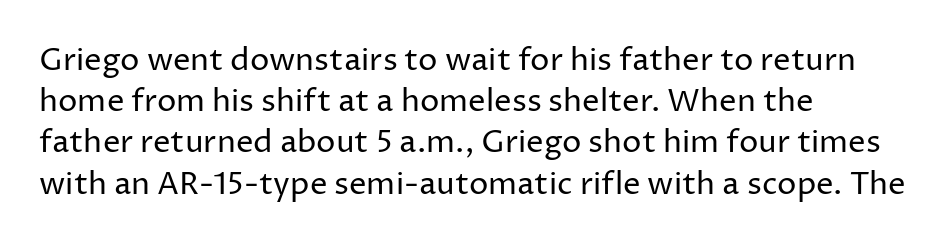
The image shows 31 px regular-weight sans-serif type, upright; set left-aligned, normal line spacing (1.33x), normal letter spacing, not underlined; low stroke contrast and a medium x-height.
